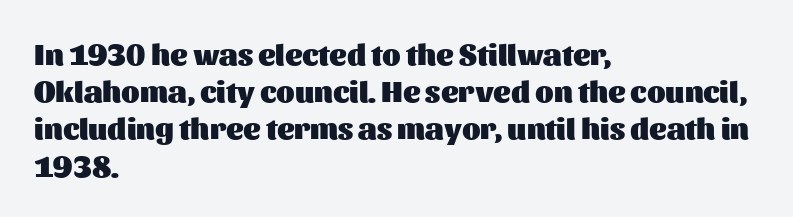
The image shows 30 px heavy sans-serif type, upright; set left-aligned, line spacing 1.24x, normal letter spacing, not underlined; medium stroke contrast and a medium x-height.
